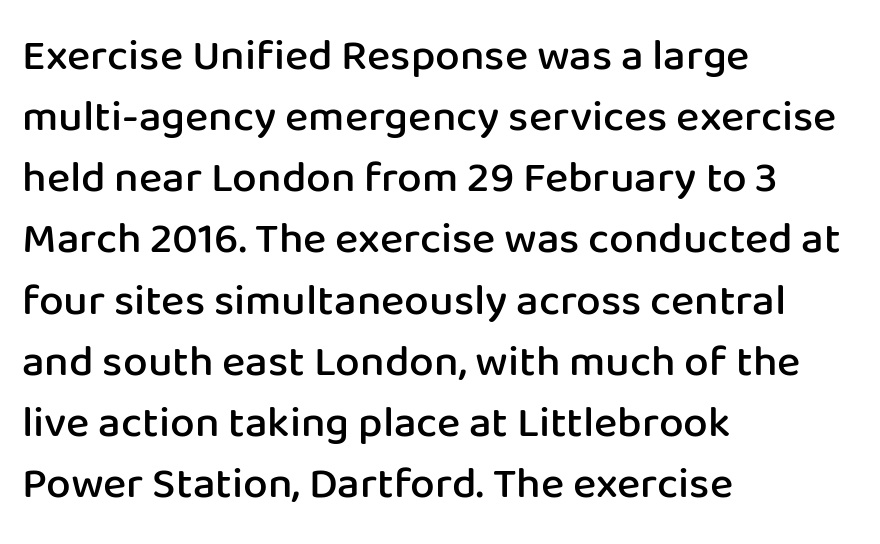
Inter-character spacing is left at the font's built-in metrics. Each letter keeps its own natural width here, so spacing adapts to shape. Whoever set this chose a conventional vertical rhythm. Horizontally, the lines are justified to the leading edge only. Has an underline been added? It has not. Tall strokes in this sample are plumb rather than angled.
